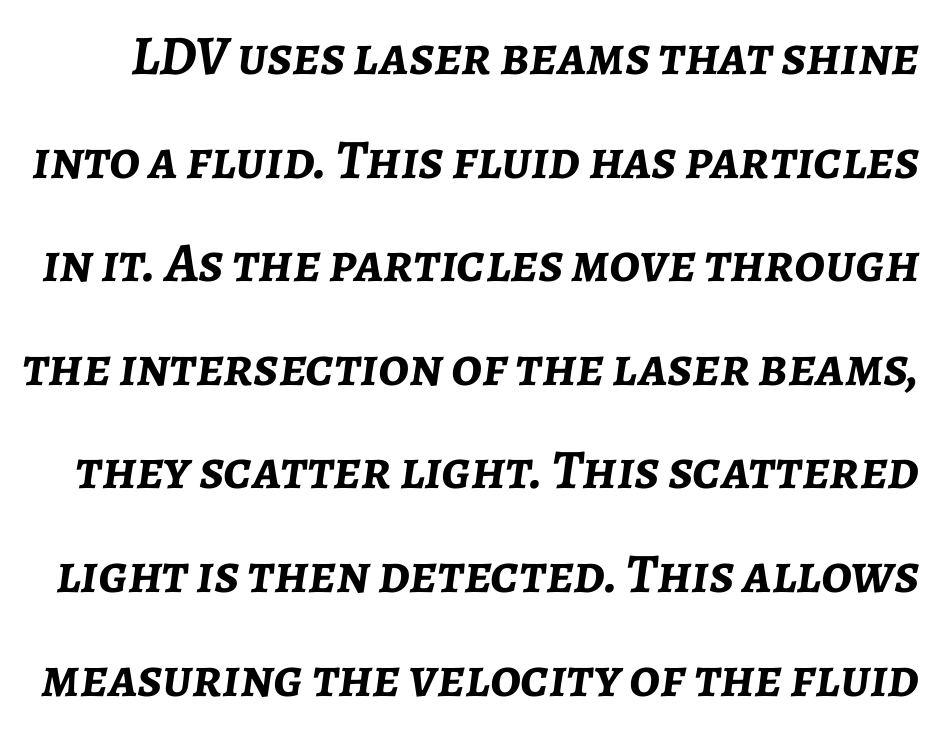
The image shows 56 px semibold type, italic (leaning right); set line spacing 1.85x, normal letter spacing, not underlined; low stroke contrast and a medium x-height.
